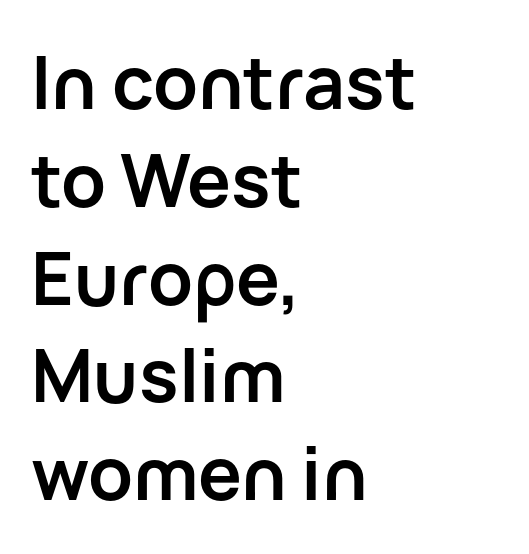
{"serif": "no", "italic": "no", "bold": "yes", "weight": "semibold", "width": "normal", "stroke_contrast": "low", "x_height": "medium", "monospaced": "no", "underline": "no", "align": "left", "line_spacing": "normal", "line_spacing_ratio": 1.34, "letter_spacing": "normal", "letter_spacing_em": 0.0, "glyph_px": 73}
